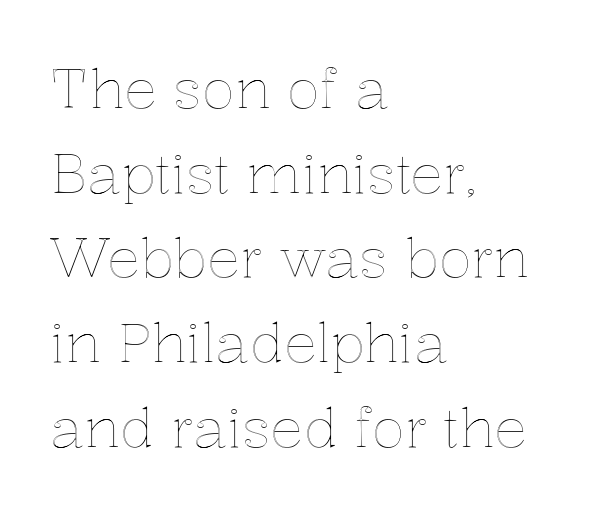
Caption: standard tracking, unaltered. Typeset ragged right — the left edge is the straight one. If you measured baseline to baseline, you'd find a middling distance. You can tell it's not italic because the verticals are truly vertical.
